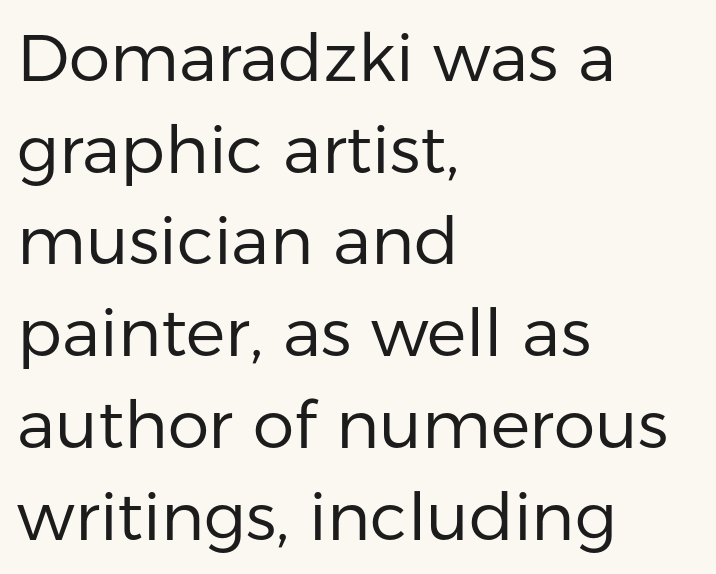
The image shows 66 px regular-weight sans-serif type, upright; set left-aligned, normal line spacing (1.39x), normal letter spacing, not underlined; low stroke contrast and a medium x-height.
